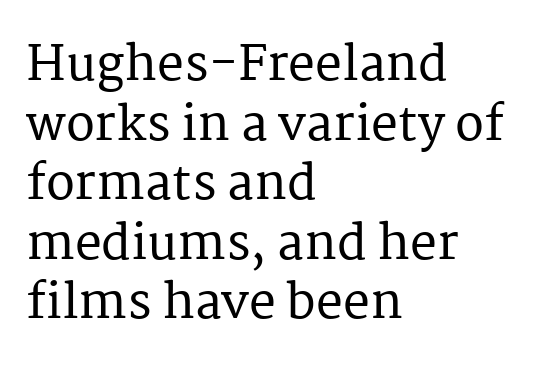
{"serif": "yes", "italic": "no", "width": "normal", "stroke_contrast": "medium", "x_height": "medium", "monospaced": "no", "underline": "no", "align": "left", "line_spacing_ratio": 1.24, "letter_spacing": "normal", "letter_spacing_em": 0.0, "glyph_px": 48}
